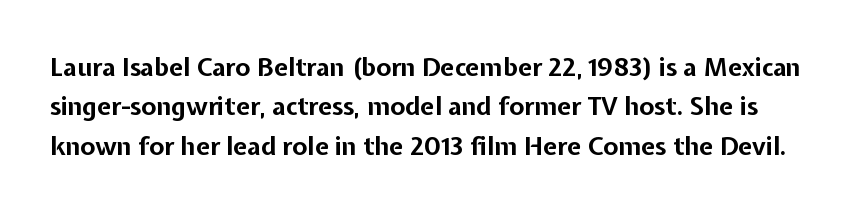
The image shows 25 px bold type, upright; set normal line spacing (1.58x), normal letter spacing, not underlined.
